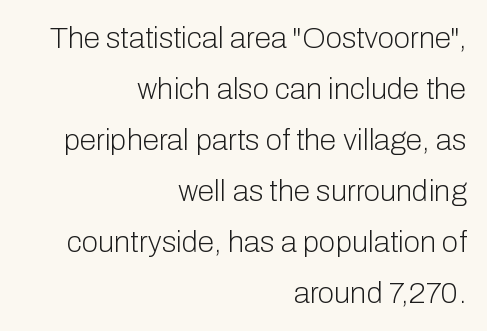
The passage shown is not bold in any degree. The text block is weighted toward the right margin, trailing off unevenly leftward. Classification — sans serif. The line texture is even and compact thanks to regular tracking.
